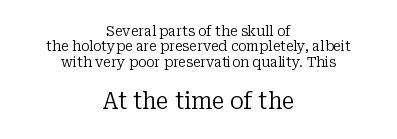
Q: Is the text bold? A: No.
Q: Is the text italic (slanted)? A: No, it is upright.
Q: Is the text underlined? A: No.
Q: How is the paragraph aligned? A: Centered.
Q: Is the spacing between letters normal or unusually wide? A: Normal.
Q: Is the spacing between lines tight, normal or loose? A: Tight.
Q: Which block of text is set in a larger size, the first (top) or the second (bottom)? A: The second (bottom) one.
